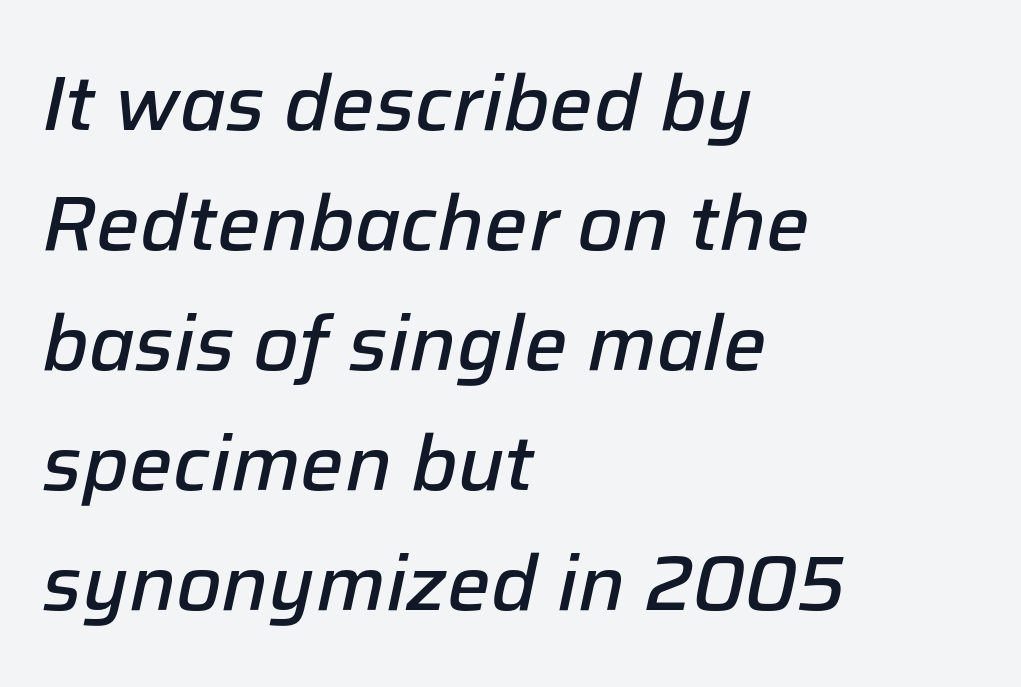
Q: Is the text bold? A: Semi-bold.
Q: Is the text italic (slanted)? A: Yes, it leans right by about 12 degrees.
Q: Is the text underlined? A: No.
Q: How is the paragraph aligned? A: Left-aligned.
Q: Is the spacing between letters normal or unusually wide? A: Normal.
Q: Is the spacing between lines tight, normal or loose? A: Normal.
Q: Width (condensed, normal, or wide)? A: Normal.
Q: Stroke contrast? A: Low.
Q: x-height? A: Medium.
Q: Monospaced? A: No.
